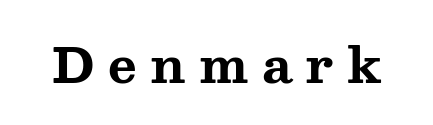
The passage shown is typeset with a serif family. The letters stand straight up with perfectly vertical stems. Notice how thick the strokes are: this is what a full bold looks like. The specimen omits any rule beneath the text block's lines. Honestly, the letter spacing is so wide it's the main thing you notice.
